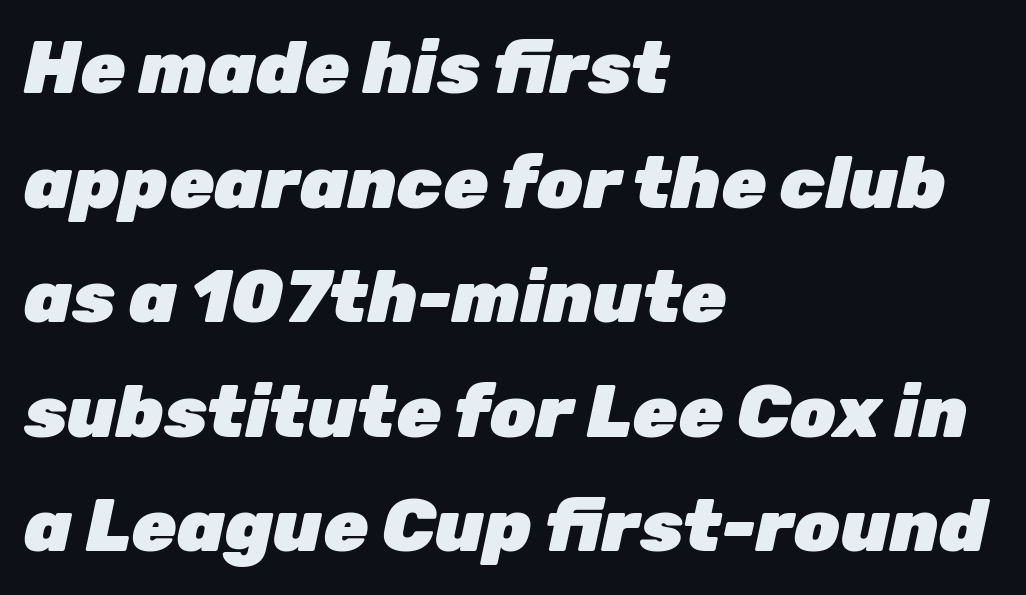
The image shows 73 px heavy type, italic (leaning right); set left-aligned, normal line spacing (1.57x), normal letter spacing, not underlined; low stroke contrast and a medium x-height.
